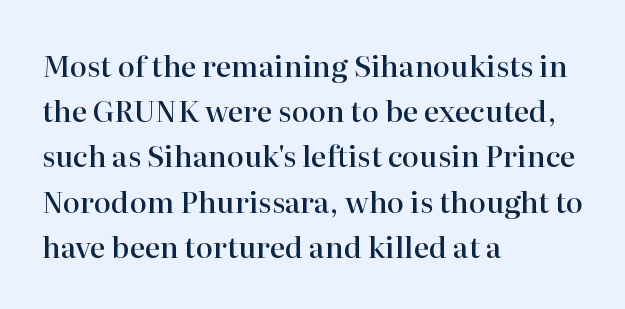
{"serif": "yes", "italic": "no", "bold": "semi", "weight": "semibold", "width": "normal", "stroke_contrast": "high", "x_height": "medium", "monospaced": "no", "underline": "no", "align": "left", "line_spacing": "normal", "line_spacing_ratio": 1.56, "letter_spacing": "normal", "letter_spacing_em": 0.0, "glyph_px": 29}
